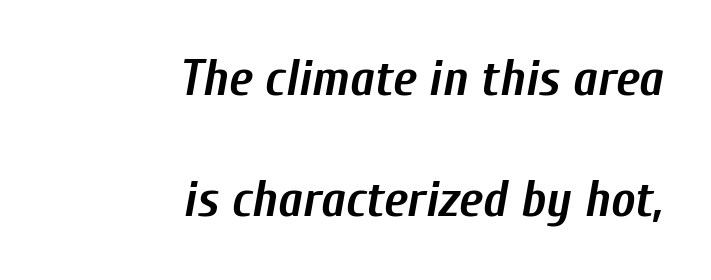
The image shows 51 px semibold, condensed type, italic (leaning right); set right-aligned, loose line spacing (2.38x), normal letter spacing, not underlined; low stroke contrast and a medium x-height.
